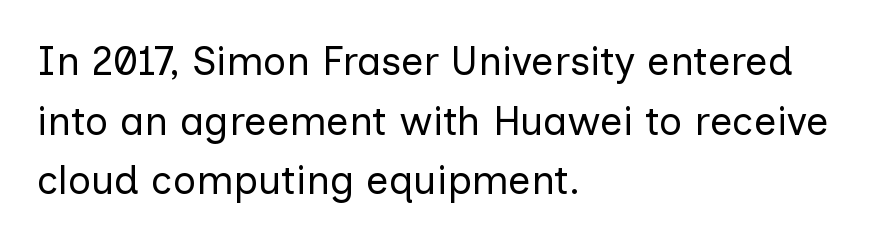
Grotesque or geometric, the face here clearly has no serifs. Does the copy run flush right? No — it runs flush left. Does the lettering tilt? It doesn't — this is upright. The line-height multiplier appears to be the usual default.
